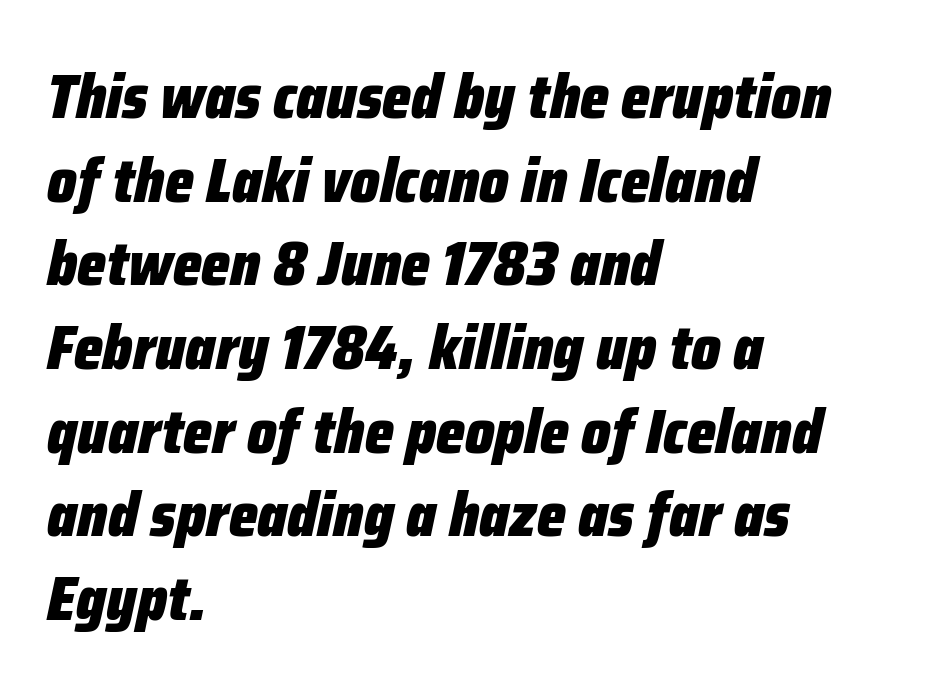
The image shows 62 px heavy, condensed type, italic (leaning right); set left-aligned, normal line spacing (1.35x), normal letter spacing, not underlined; low stroke contrast and a medium x-height.
